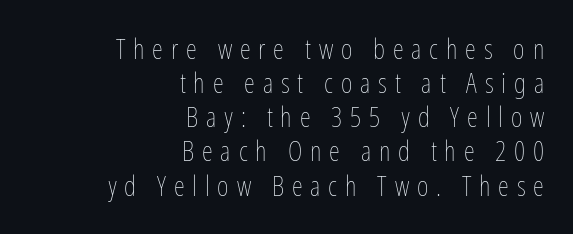
Q: Is the text bold? A: No.
Q: Is the text italic (slanted)? A: No, it is upright.
Q: Is the text underlined? A: No.
Q: How is the paragraph aligned? A: Right-aligned.
Q: Is the spacing between letters normal or unusually wide? A: Unusually wide.
Q: Width (condensed, normal, or wide)? A: Condensed.
Q: Stroke contrast? A: Low.
Q: x-height? A: Medium.
Q: Monospaced? A: No.
